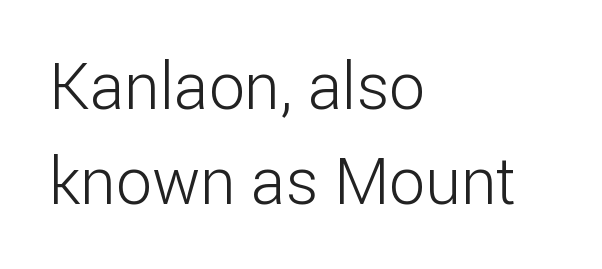
The string is rendered with underlining switched off. The passage is arranged the way most books set body copy — flush left. The letters advance in unequal steps, a hallmark of proportional type. Default kerning and tracking; the words read as compact shapes.
